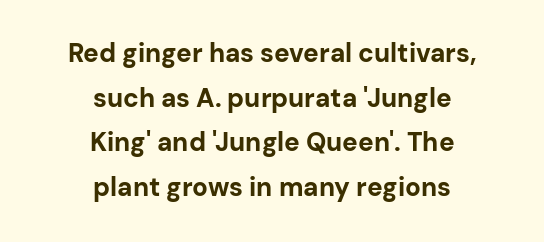
The image shows 26 px bold type, upright; set centered, line spacing 1.72x, normal letter spacing, not underlined.
